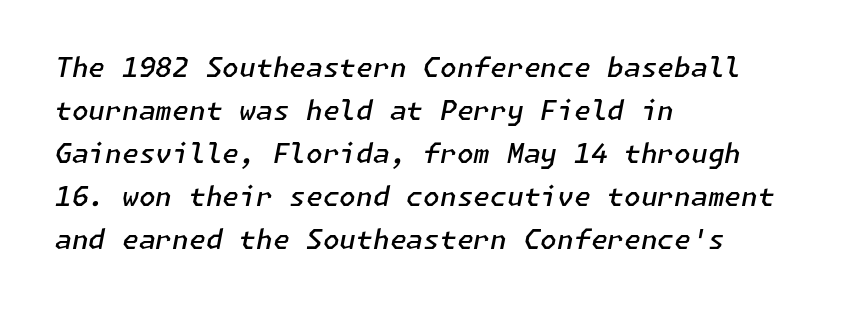
The image shows 27 px text type, italic (leaning right); set left-aligned, normal line spacing (1.59x), normal letter spacing, not underlined.
